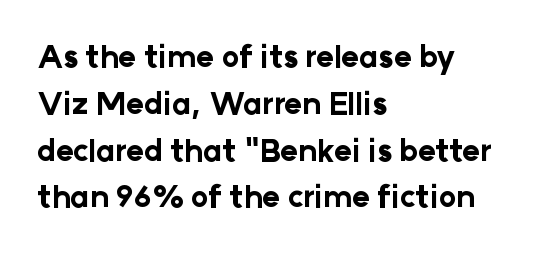
Q: Is the text bold? A: Yes.
Q: Is the text italic (slanted)? A: No, it is upright.
Q: Is the typeface a serif or a sans-serif typeface? A: Sans-serif.
Q: Is the text underlined? A: No.
Q: How is the paragraph aligned? A: Left-aligned.
Q: Is the spacing between letters normal or unusually wide? A: Normal.
Q: Is the spacing between lines tight, normal or loose? A: Normal.
Q: Width (condensed, normal, or wide)? A: Normal.
Q: Stroke contrast? A: Low.
Q: x-height? A: Medium.
Q: Monospaced? A: No.
